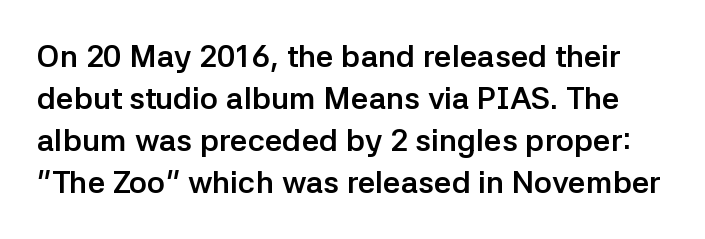
The image shows 31 px semibold sans-serif type, upright; set normal line spacing (1.36x), normal letter spacing, not underlined; low stroke contrast and a medium x-height.
